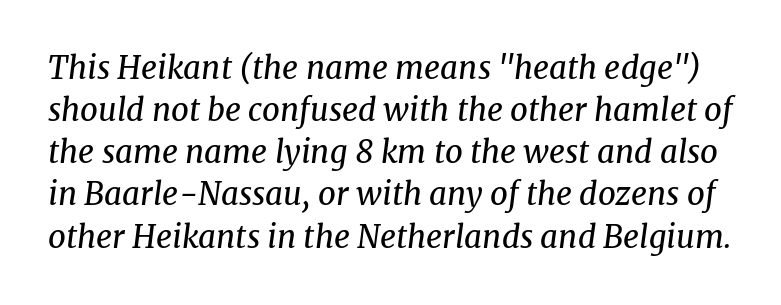
{"serif": "yes", "italic": "yes", "lean": "right", "slant_degrees": 8, "bold": "no", "weight": "regular", "width": "normal", "stroke_contrast": "medium", "x_height": "medium", "monospaced": "no", "underline": "no", "line_spacing": "normal", "line_spacing_ratio": 1.36, "letter_spacing": "normal", "letter_spacing_em": 0.0, "glyph_px": 31}
